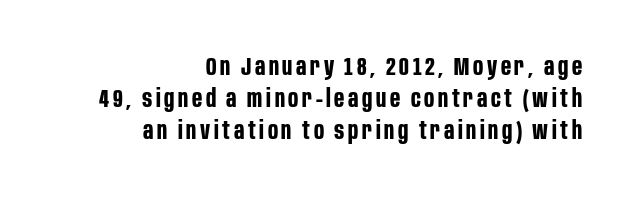
The leading is moderate, giving the passage an even texture. Anything drawn beneath the words? Only blank space. Every letter is thick-stroked: bold, no question. Posture: upright roman.
